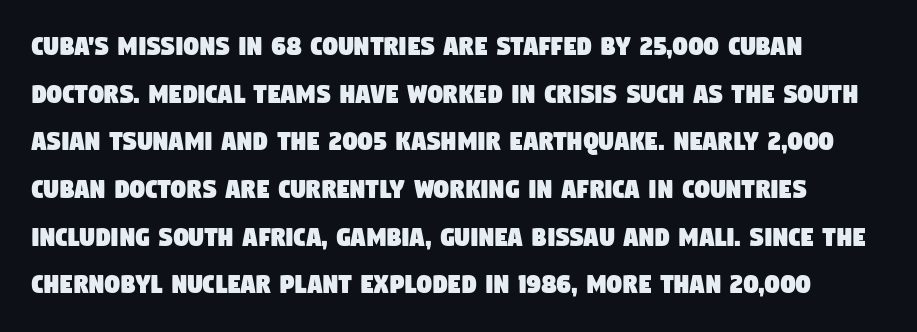
{"serif": "no", "width": "condensed", "stroke_contrast": "low", "x_height": "large", "monospaced": "no", "underline": "no", "line_spacing": "normal", "line_spacing_ratio": 1.59, "letter_spacing": "normal", "letter_spacing_em": 0.0, "glyph_px": 30}
